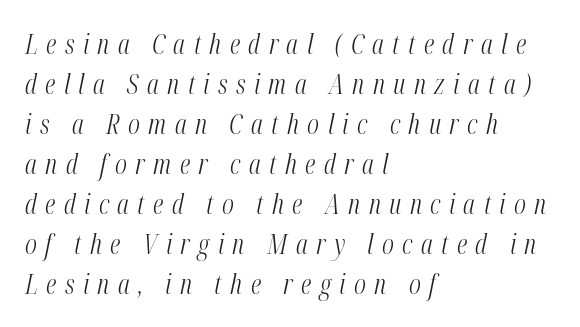
The image shows 27 px text type, italic (leaning right); set left-aligned, normal line spacing (1.48x), unusually wide letter spacing (+0.31 em), not underlined.
